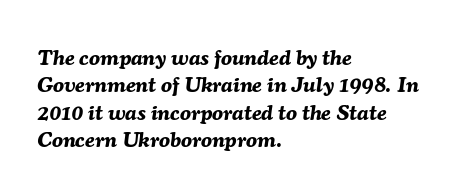
The image shows 22 px bold type, italic (leaning right); set left-aligned, normal line spacing (1.25x), normal letter spacing, not underlined.
